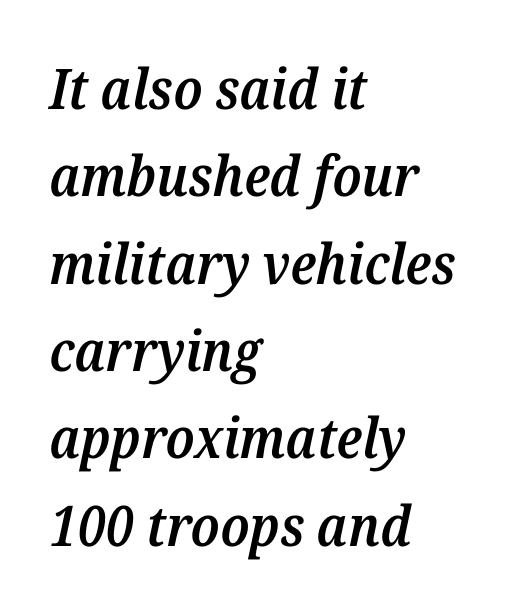
The image shows 56 px semibold serif type, italic (leaning right); set left-aligned, normal line spacing (1.56x), normal letter spacing, not underlined; medium stroke contrast and a medium x-height.
